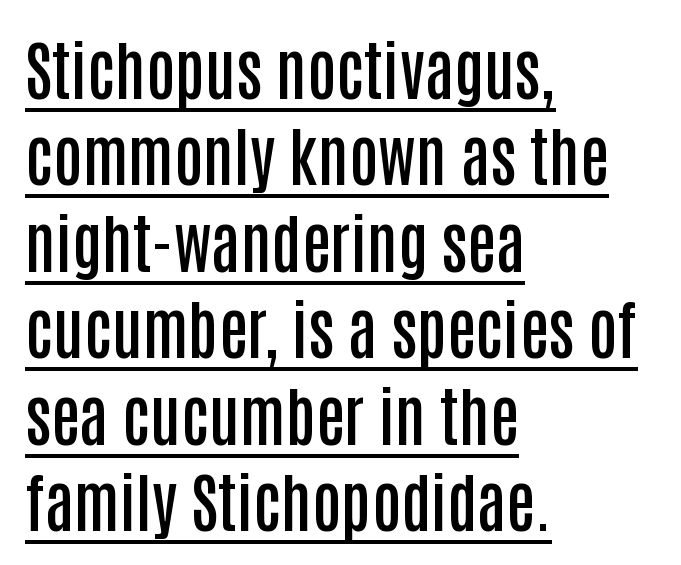
{"serif": "no", "italic": "no", "bold": "semi", "weight": "semibold", "width": "condensed", "stroke_contrast": "low", "x_height": "large", "monospaced": "no", "underline": "yes", "align": "left", "line_spacing": "normal", "line_spacing_ratio": 1.35, "letter_spacing": "normal", "letter_spacing_em": 0.0, "glyph_px": 64}
